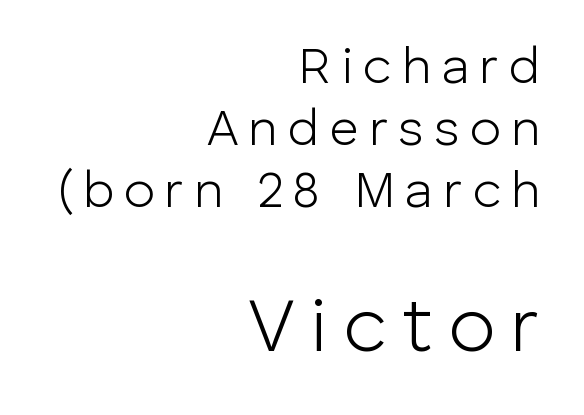
Right-aligned paragraph, ragged on the left. The space directly below the letters is spotless. The designer went with a sans here, leaving each stem footless. Here the designer chose a conventional face with non-uniform glyph widths. Does extra space separate the letters? Yes, quite a lot of it. The cut favours lightness, reaching ordinary text weight at its darkest.
